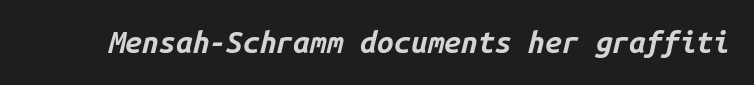
{"italic": "yes", "lean": "right", "slant_degrees": 14, "bold": "yes", "weight": "bold", "width": "normal", "stroke_contrast": "low", "x_height": "medium", "monospaced": "yes", "underline": "no", "letter_spacing": "normal", "letter_spacing_em": 0.0, "glyph_px": 30}
